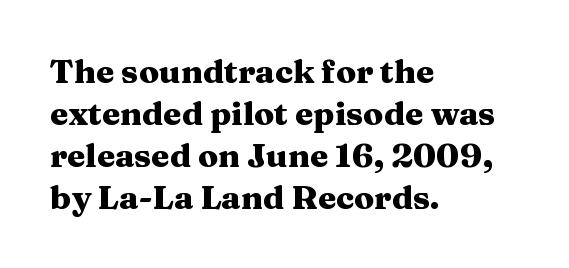
The image shows 33 px heavy, wide serif type, upright; set left-aligned, normal line spacing (1.27x), normal letter spacing, not underlined; medium stroke contrast and a medium x-height.
